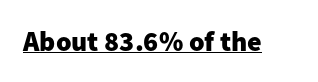
Does the type have serifs? No, each stem ends abruptly. Looks like someone drew a line under every word here. Pretty heavy lettering here — definitely bold. If you drew a line through each stem, it would be perfectly vertical. Note the varied advance widths — an 'i' is clearly narrower than an 'm'.
